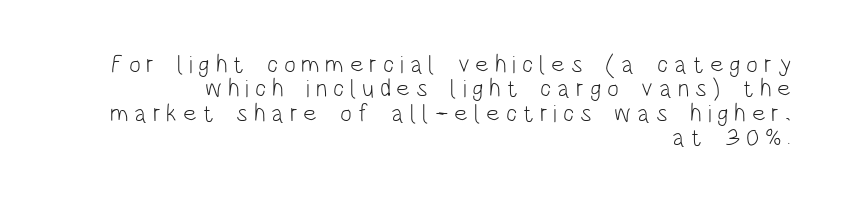
Q: Is the text bold? A: No.
Q: Is the text italic (slanted)? A: No, it is upright.
Q: Is the text underlined? A: No.
Q: How is the paragraph aligned? A: Right-aligned.
Q: Is the spacing between letters normal or unusually wide? A: Unusually wide.
Q: Is the spacing between lines tight, normal or loose? A: Tight.
